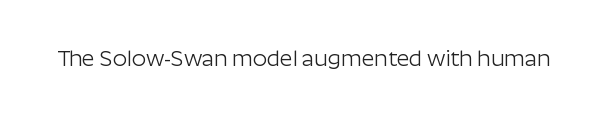
The image shows 22 px text type, upright; set normal letter spacing, not underlined.
